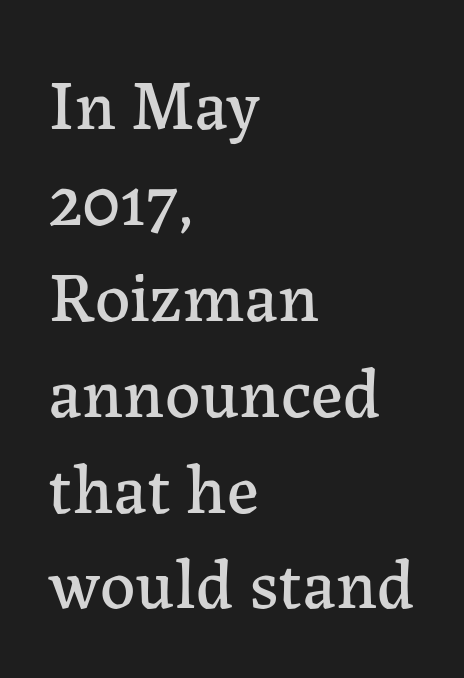
{"serif": "yes", "italic": "no", "width": "normal", "stroke_contrast": "low", "x_height": "medium", "monospaced": "no", "underline": "no", "align": "left", "line_spacing": "normal", "line_spacing_ratio": 1.37, "letter_spacing": "normal", "letter_spacing_em": 0.0, "glyph_px": 70}
